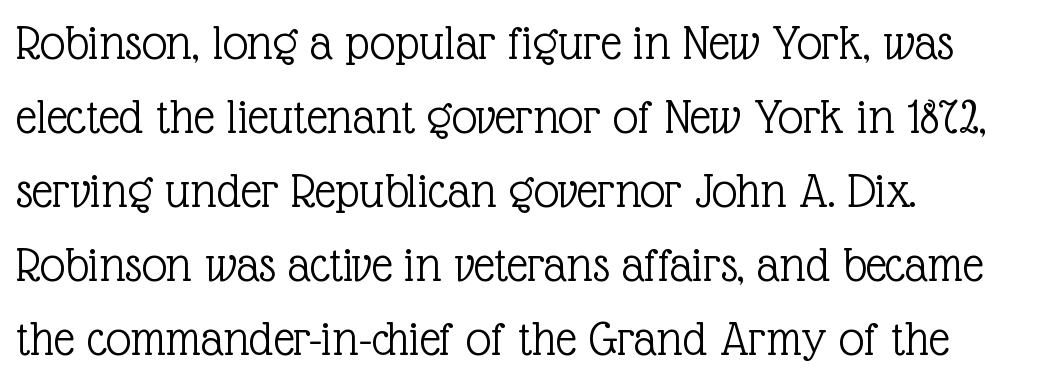
The image shows 51 px light serif type, upright; set left-aligned, normal line spacing (1.45x), normal letter spacing, not underlined; a medium x-height.
